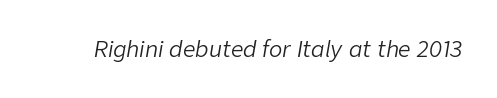
{"italic": "yes", "lean": "right", "slant_degrees": 9, "bold": "no", "underline": "no", "letter_spacing": "normal", "letter_spacing_em": 0.0, "glyph_px": 22}
